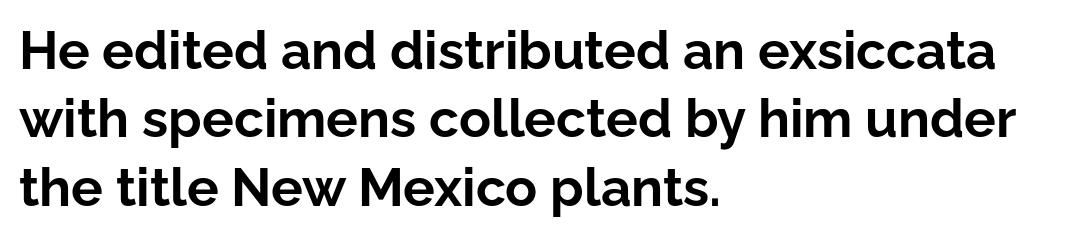
{"serif": "no", "italic": "no", "bold": "yes", "weight": "bold", "width": "normal", "stroke_contrast": "low", "x_height": "medium", "monospaced": "no", "underline": "no", "align": "left", "line_spacing": "normal", "line_spacing_ratio": 1.29, "letter_spacing": "normal", "letter_spacing_em": 0.0, "glyph_px": 53}
